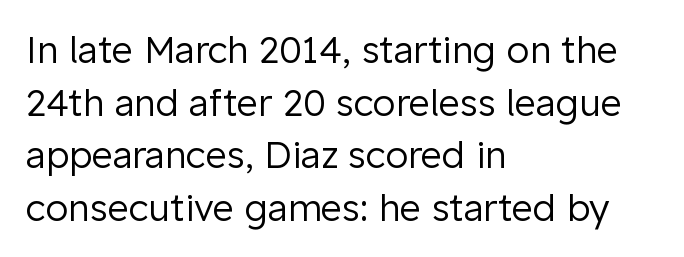
Q: Is the text bold? A: No.
Q: Is the text italic (slanted)? A: No, it is upright.
Q: Is the typeface a serif or a sans-serif typeface? A: Sans-serif.
Q: Is the text underlined? A: No.
Q: How is the paragraph aligned? A: Left-aligned.
Q: Is the spacing between letters normal or unusually wide? A: Normal.
Q: Is the spacing between lines tight, normal or loose? A: Normal.
Q: Width (condensed, normal, or wide)? A: Normal.
Q: Stroke contrast? A: Low.
Q: x-height? A: Medium.
Q: Monospaced? A: No.
